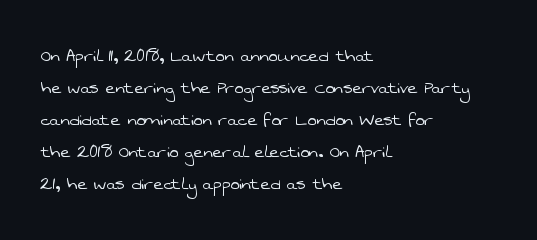
Counters stay open thanks to moderate or lighter strokes. Line spacing here is normal. Letters rest on an invisible, unmarked baseline. Tracking value appears to be zero — textbook default spacing. These lines are set flush left with a ragged right edge.
